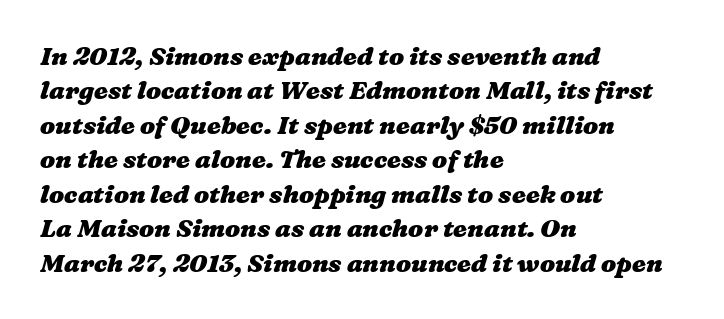
{"bold": "yes", "underline": "no", "align": "left", "line_spacing": "normal", "line_spacing_ratio": 1.38, "letter_spacing": "normal", "letter_spacing_em": 0.0, "glyph_px": 25}
